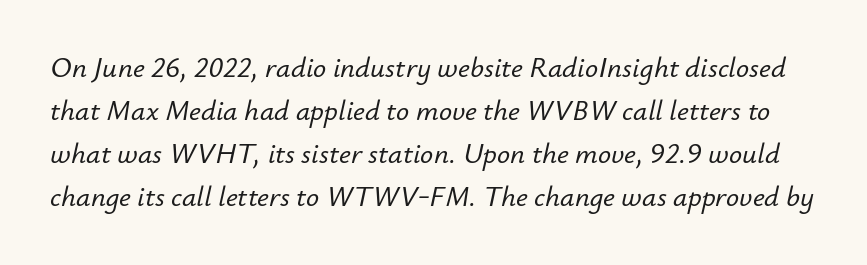
Q: Is the text italic (slanted)? A: Yes, it leans right by about 12 degrees.
Q: Is the text underlined? A: No.
Q: Is the spacing between letters normal or unusually wide? A: Normal.
Q: Is the spacing between lines tight, normal or loose? A: Normal.
Q: Width (condensed, normal, or wide)? A: Normal.
Q: Stroke contrast? A: Low.
Q: x-height? A: Small.
Q: Monospaced? A: No.
